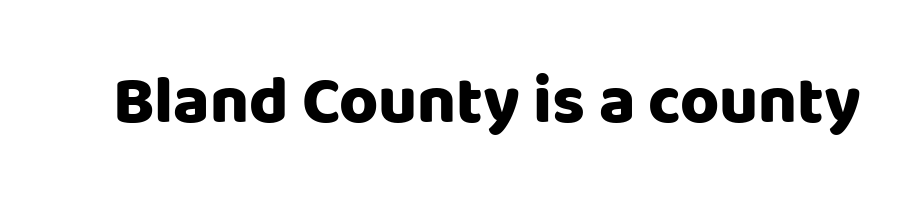
In terms of posture, this sample is upright. Heavy-handed strokes throughout: this text is bold. Varying glyph widths throughout — classic text-font behaviour. Between one letter and the next there's only the usual sliver of space. Look at the bottom of the vertical strokes: they stop flat, with no serifs. Letters rest on an invisible, unmarked baseline.
